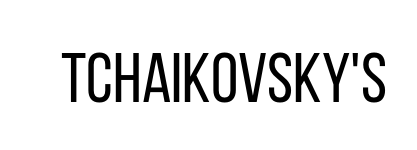
{"serif": "no", "italic": "no", "bold": "no", "weight": "regular", "width": "condensed", "stroke_contrast": "low", "x_height": "large", "monospaced": "no", "underline": "no", "letter_spacing": "normal", "letter_spacing_em": 0.0, "glyph_px": 70}
